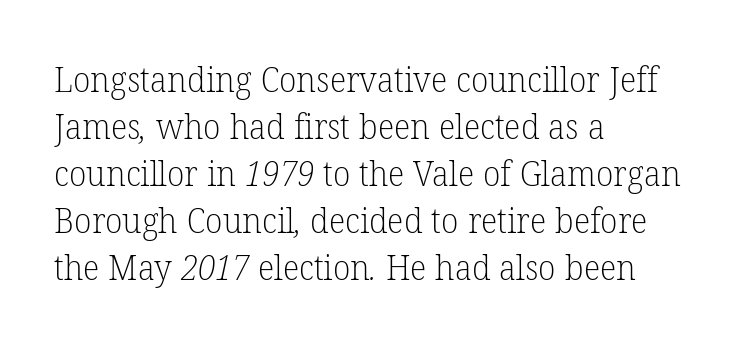
{"serif": "yes", "bold": "no", "weight": "light", "width": "normal", "stroke_contrast": "low", "x_height": "medium", "monospaced": "no", "underline": "no", "align": "left", "line_spacing": "normal", "line_spacing_ratio": 1.34, "letter_spacing": "normal", "letter_spacing_em": 0.0, "glyph_px": 35}
